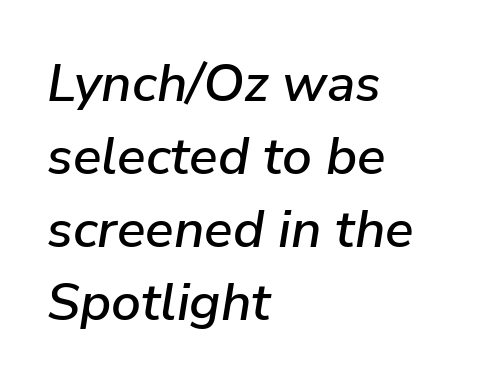
{"italic": "yes", "lean": "right", "slant_degrees": 9, "width": "normal", "stroke_contrast": "low", "x_height": "medium", "monospaced": "no", "underline": "no", "align": "left", "line_spacing": "normal", "line_spacing_ratio": 1.38, "letter_spacing": "normal", "letter_spacing_em": 0.0, "glyph_px": 53}
